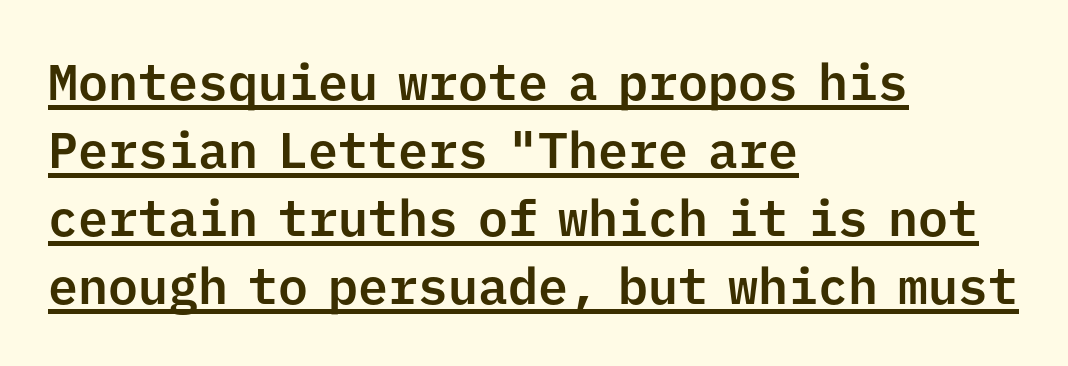
{"serif": "no", "italic": "no", "width": "normal", "stroke_contrast": "low", "x_height": "medium", "monospaced": "yes", "underline": "yes", "align": "left", "line_spacing": "normal", "line_spacing_ratio": 1.36, "letter_spacing": "normal", "letter_spacing_em": 0.0, "glyph_px": 50}
